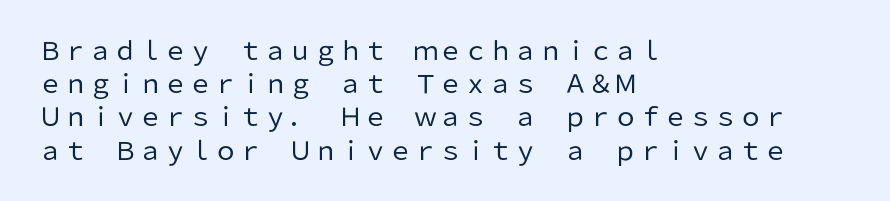
{"italic": "no", "bold": "no", "underline": "no", "align": "left", "line_spacing": "normal", "line_spacing_ratio": 1.33, "letter_spacing": "normal", "letter_spacing_em": 0.0, "glyph_px": 25}
